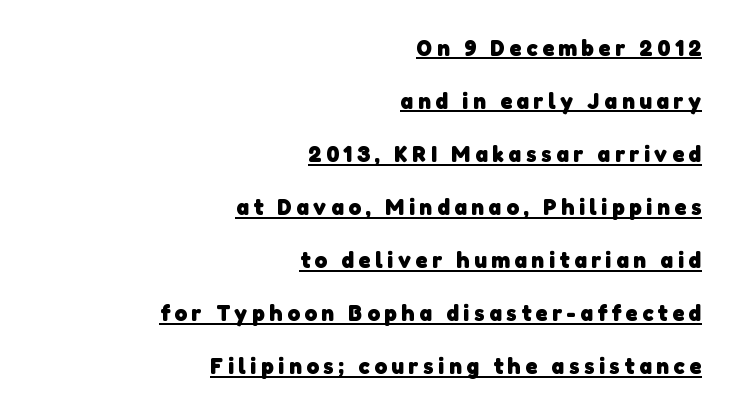
The image shows 24 px bold type; set right-aligned, loose line spacing (2.21x), underlined.
